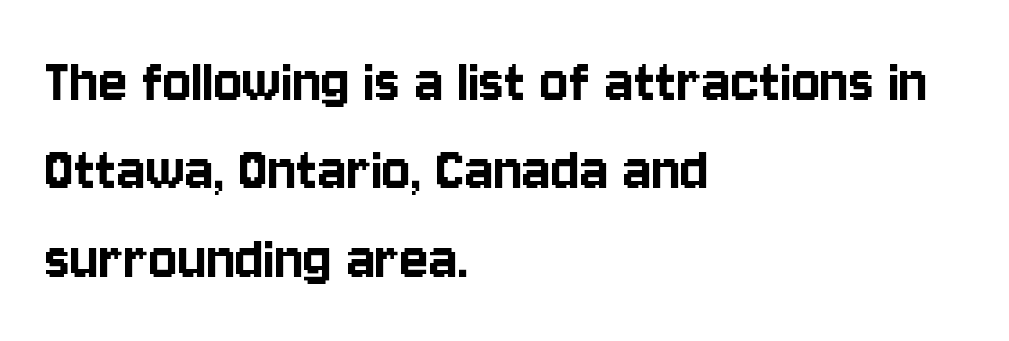
The image shows 67 px condensed sans-serif type, upright; set left-aligned, normal line spacing (1.32x), normal letter spacing, not underlined; low stroke contrast and a large x-height.
